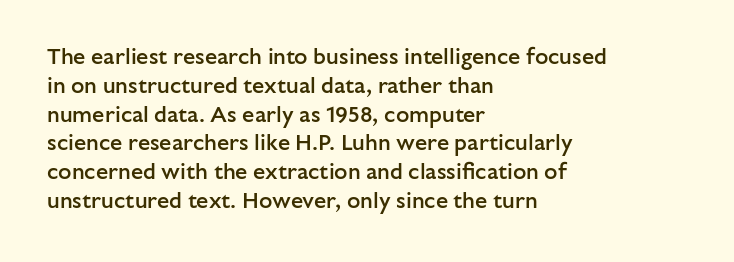
Left-aligned paragraph, ragged on the right. This sample uses plain, unmodified letter spacing. The lettering holds an erect, upright posture throughout. Underlining? Definitely not there. Students, this is semibold: more ink than regular, less than bold.
